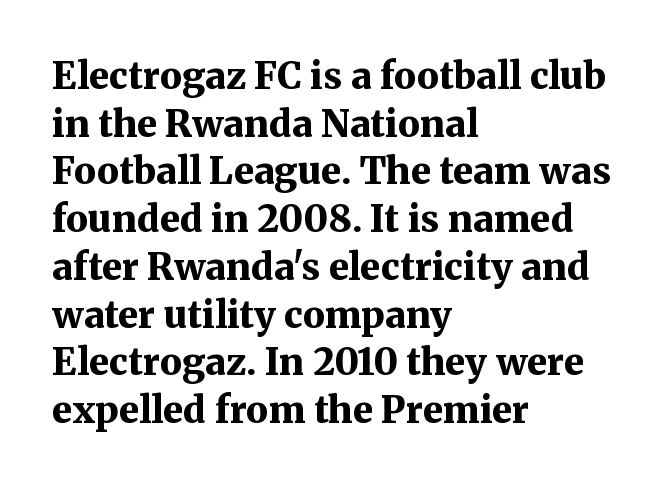
The image shows 37 px bold serif type, upright; set left-aligned, normal line spacing (1.29x), normal letter spacing, not underlined; medium stroke contrast and a medium x-height.
